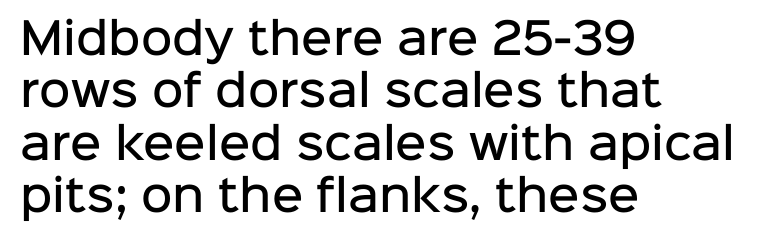
The image shows 43 px semibold sans-serif type, upright; set left-aligned, line spacing 1.22x, normal letter spacing, not underlined; low stroke contrast and a medium x-height.
